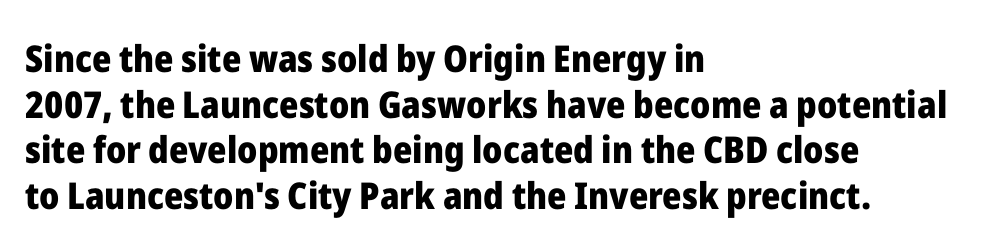
Nothing unusual about the tracking: characters are spaced as the font intends. The paragraph shown leans on its left margin. The face used here is proportionally spaced, like ordinary book or web type. Anything drawn beneath the words? Only blank space. Stroke thickness is high; the sample reads as a true bold. Serifs: no, the terminals of the letterforms are clean.
